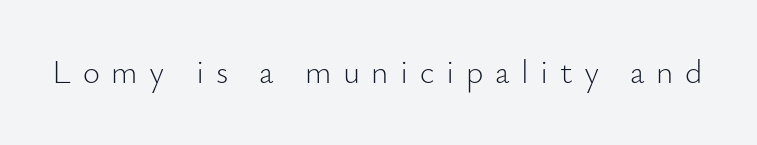
Characters remain perfectly vertical along every line. Nope, no serifs anywhere on these letters. The passage shown is typed in a proportional face where columns would drift. Heaviness? Minimal to ordinary, like unemphasized prose.
